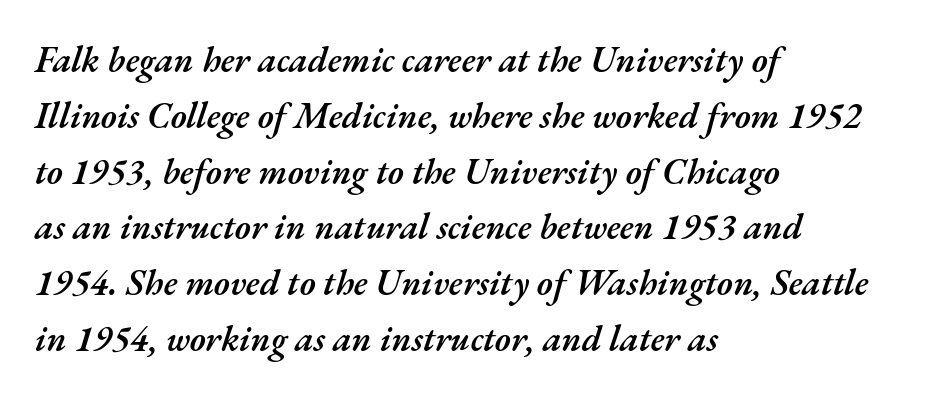
The image shows 36 px semibold type, italic (leaning right); set left-aligned, normal line spacing (1.55x), normal letter spacing, not underlined; medium stroke contrast and a small x-height.
